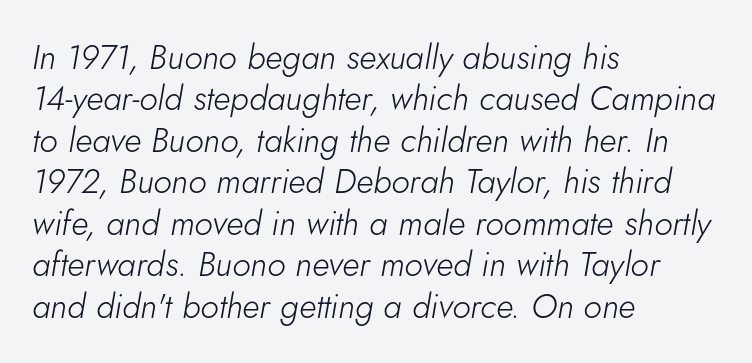
The image shows 34 px light type, italic (leaning right); set left-aligned, line spacing 1.22x, normal letter spacing, not underlined; low stroke contrast and a small x-height.
